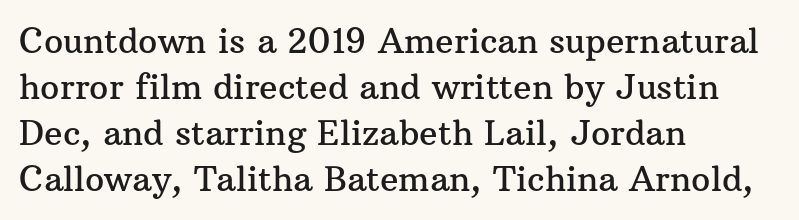
Students, observe: this is what conventionally led text looks like. Are there feet on the stems? There are — it's a serif. Horizontal alignment here is leftward, the default for most running prose. Words float on clear page, feet unadorned.
